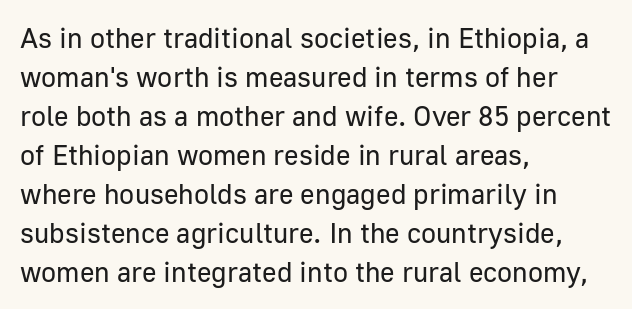
Q: Is the text bold? A: No.
Q: Is the text italic (slanted)? A: No, it is upright.
Q: Is the typeface a serif or a sans-serif typeface? A: Sans-serif.
Q: Is the text underlined? A: No.
Q: How is the paragraph aligned? A: Left-aligned.
Q: Is the spacing between letters normal or unusually wide? A: Normal.
Q: Is the spacing between lines tight, normal or loose? A: Normal.
Q: Width (condensed, normal, or wide)? A: Normal.
Q: Stroke contrast? A: Low.
Q: x-height? A: Medium.
Q: Monospaced? A: No.
